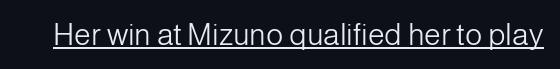
You can tell from the bare stems that sans-serif type was used. Does extra space separate the letters? No, they use regular spacing. Posture: upright roman. Compared with a typical body face, this is equally light or lighter still. Proportional: the letters do not fall into vertical columns.
